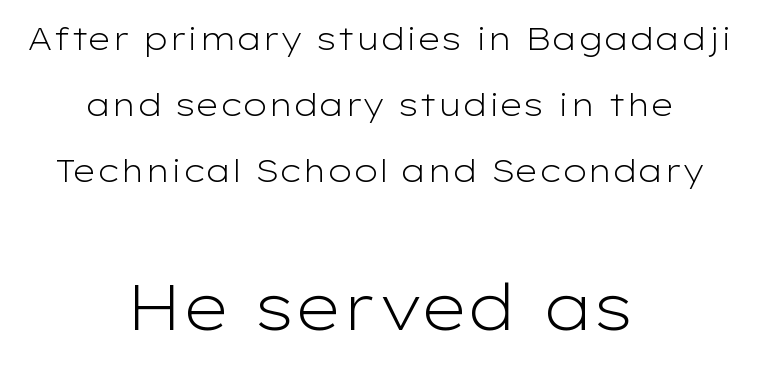
Q: Is the text bold? A: No.
Q: Is the text italic (slanted)? A: No, it is upright.
Q: Is the typeface a serif or a sans-serif typeface? A: Sans-serif.
Q: Is the text underlined? A: No.
Q: How is the paragraph aligned? A: Centered.
Q: Is the spacing between letters normal or unusually wide? A: Normal.
Q: Is the spacing between lines tight, normal or loose? A: Loose.
Q: Which block of text is set in a larger size, the first (top) or the second (bottom)? A: The second (bottom) one.
Q: Width (condensed, normal, or wide)? A: Wide.
Q: Stroke contrast? A: Low.
Q: x-height? A: Medium.
Q: Monospaced? A: No.
